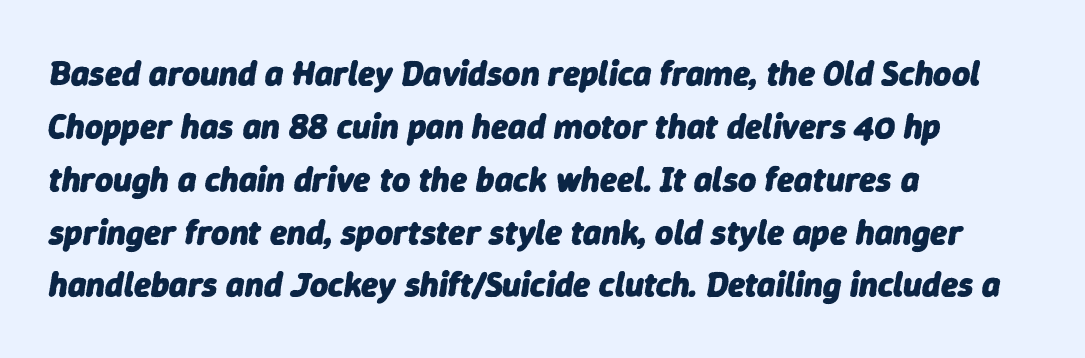
Heavy, bold letterforms. Teacher's note: observe the even left margin — that is flush-left alignment. The vertical gap from one line to the next is medium. These lines were composed using italics. Proportional: the letters do not fall into vertical columns. Underline: absent.
